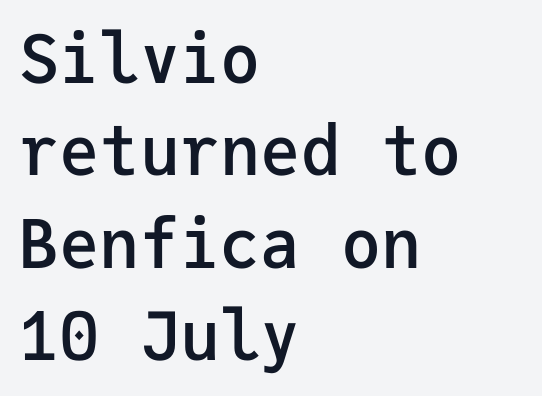
{"serif": "no", "italic": "no", "bold": "semi", "weight": "semibold", "width": "normal", "stroke_contrast": "low", "x_height": "medium", "monospaced": "yes", "underline": "no", "align": "left", "line_spacing": "normal", "line_spacing_ratio": 1.38, "letter_spacing": "normal", "letter_spacing_em": 0.0, "glyph_px": 67}
